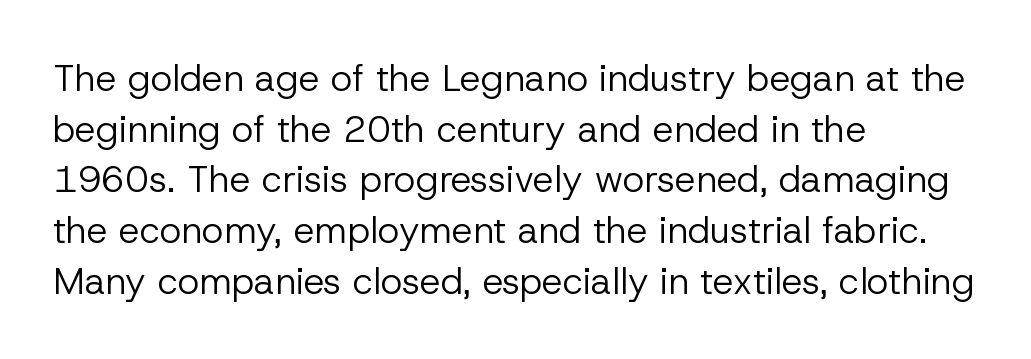
The image shows 37 px regular-weight sans-serif type, upright; set left-aligned, normal line spacing (1.37x), normal letter spacing, not underlined; low stroke contrast and a medium x-height.
